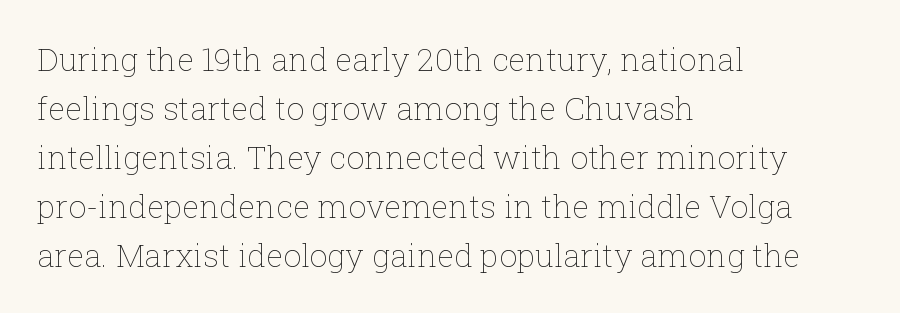
These lines keep a tight, regular rhythm from letter to letter. Proportional: the letters do not fall into vertical columns. Line spacing here is normal. In terms of posture, this sample is upright. Where is the straight margin? On the left.
